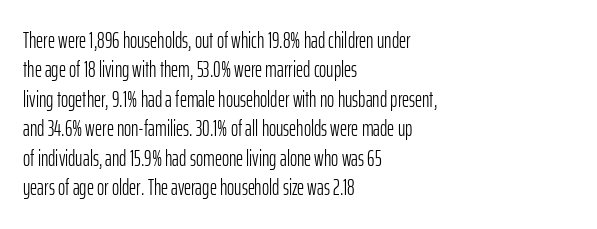
Bare-footed words on every line. Every stem runs plumb, perpendicular to the baseline. The typesetting does not lean heavy: it is not bold. Tracking value appears to be zero — textbook default spacing. The vertical gap from one line to the next is medium.
